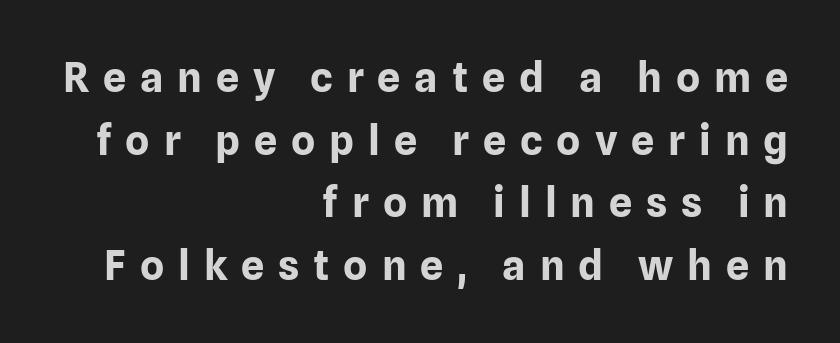
{"serif": "no", "italic": "no", "bold": "yes", "weight": "bold", "width": "normal", "stroke_contrast": "low", "x_height": "medium", "monospaced": "no", "underline": "no", "align": "right", "line_spacing": "normal", "line_spacing_ratio": 1.53, "letter_spacing": "wide", "letter_spacing_em": 0.34, "glyph_px": 41}
